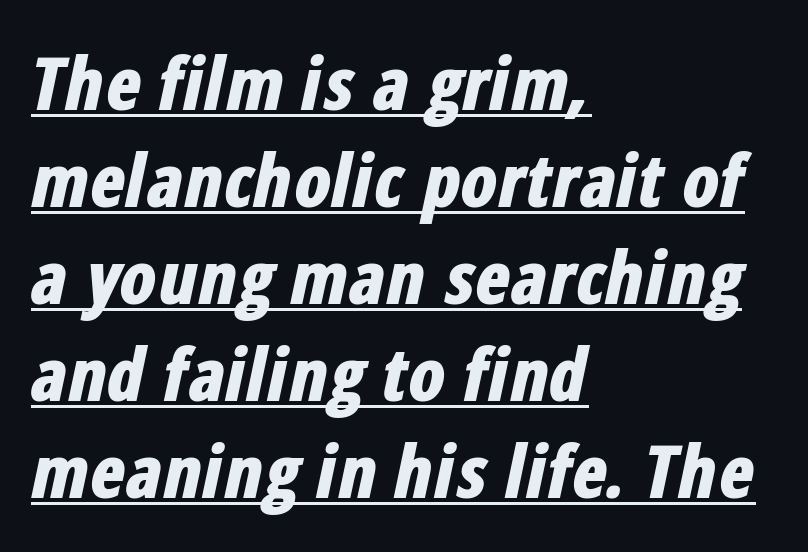
{"italic": "yes", "lean": "right", "slant_degrees": 12, "bold": "yes", "weight": "bold", "width": "condensed", "stroke_contrast": "low", "x_height": "medium", "monospaced": "no", "underline": "yes", "align": "left", "line_spacing": "normal", "line_spacing_ratio": 1.33, "letter_spacing": "normal", "letter_spacing_em": 0.0, "glyph_px": 73}
